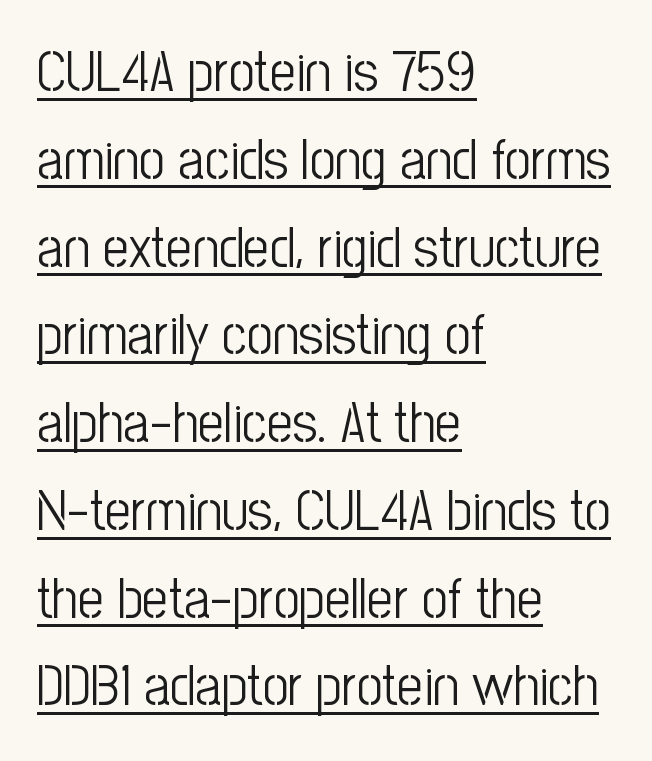
Note the varied advance widths — an 'i' is clearly narrower than an 'm'. I'd call this a sans setting — the letters go barefoot. Each stroke keeps to a modest, everyday thickness or less. Compared with a centered layout, this one pins lines to the left instead. The letters stand upright; this is a roman face. The sample's only ornament is a line tracing under the words.
